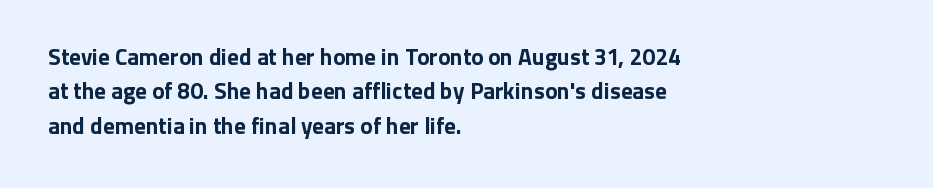
The space directly below the letters is spotless. Interline gaps are of average width in this sample. Ascenders rise straight up at ninety degrees. The rendering anchors every line to the left-hand side. The horizontal fit of the characters is conventional and even. The sample has been set heavy, in full bold.
